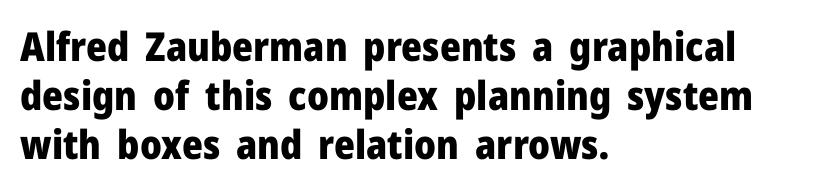
Q: Is the text bold? A: Yes.
Q: Is the text italic (slanted)? A: No, it is upright.
Q: Is the typeface a serif or a sans-serif typeface? A: Sans-serif.
Q: Is the text underlined? A: No.
Q: How is the paragraph aligned? A: Left-aligned.
Q: Is the spacing between letters normal or unusually wide? A: Normal.
Q: Width (condensed, normal, or wide)? A: Normal.
Q: Stroke contrast? A: Low.
Q: x-height? A: Medium.
Q: Monospaced? A: No.
